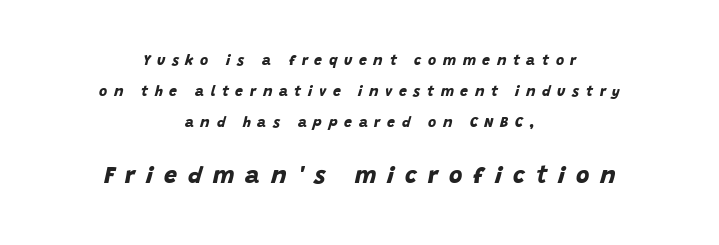
Q: Is the text bold? A: Yes.
Q: Is the text underlined? A: No.
Q: How is the paragraph aligned? A: Centered.
Q: Is the spacing between letters normal or unusually wide? A: Unusually wide.
Q: Is the spacing between lines tight, normal or loose? A: Loose.
Q: Which block of text is set in a larger size, the first (top) or the second (bottom)? A: The second (bottom) one.
